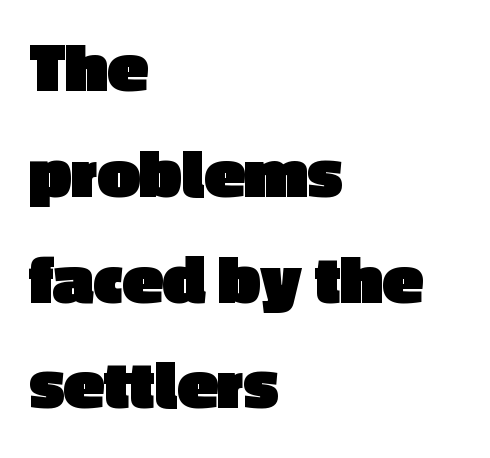
Q: Is the text bold? A: Yes.
Q: Is the text italic (slanted)? A: No, it is upright.
Q: Is the typeface a serif or a sans-serif typeface? A: Sans-serif.
Q: Is the text underlined? A: No.
Q: How is the paragraph aligned? A: Left-aligned.
Q: Is the spacing between letters normal or unusually wide? A: Normal.
Q: Is the spacing between lines tight, normal or loose? A: Normal.
Q: Width (condensed, normal, or wide)? A: Normal.
Q: x-height? A: Medium.
Q: Monospaced? A: No.
